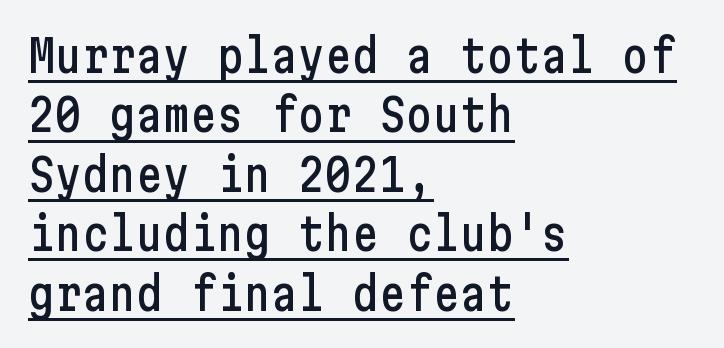
{"serif": "no", "italic": "no", "width": "condensed", "stroke_contrast": "low", "x_height": "medium", "underline": "yes", "align": "left", "line_spacing": "normal", "line_spacing_ratio": 1.32, "letter_spacing": "normal", "letter_spacing_em": 0.0, "glyph_px": 45}
